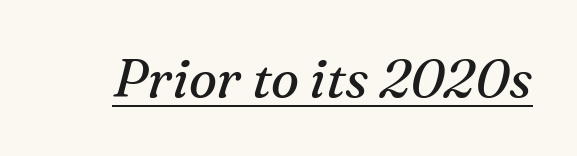
{"serif": "yes", "italic": "yes", "lean": "right", "slant_degrees": 16, "bold": "no", "weight": "regular", "width": "normal", "stroke_contrast": "medium", "x_height": "medium", "monospaced": "no", "underline": "yes", "letter_spacing": "normal", "letter_spacing_em": 0.0, "glyph_px": 53}
